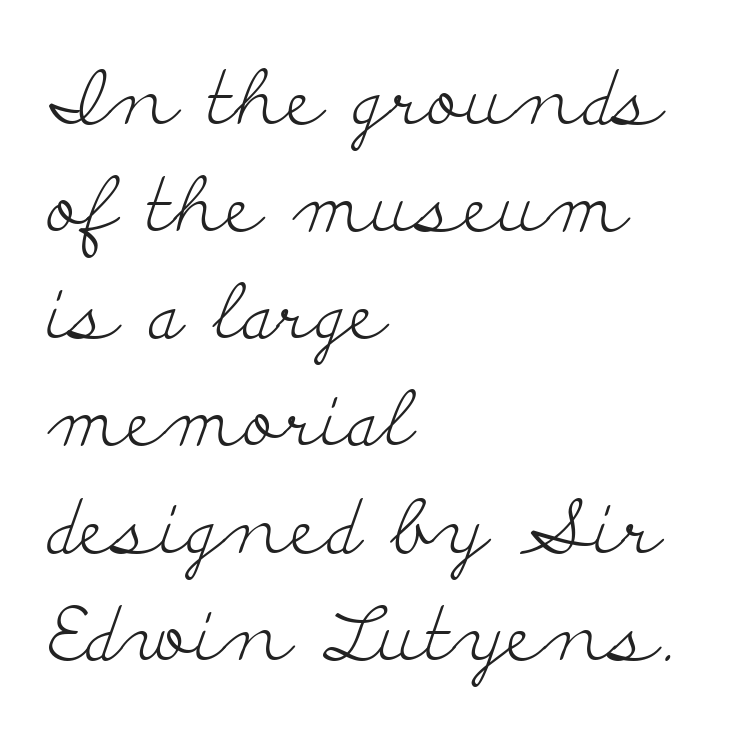
What stands out about the letter spacing? Nothing — it is the standard amount. This sample keeps an unexceptional amount of space between lines. Does the type have serifs? Yes, each stem ends in a small foot. Letters have the restrained weight of plain body copy at most.
